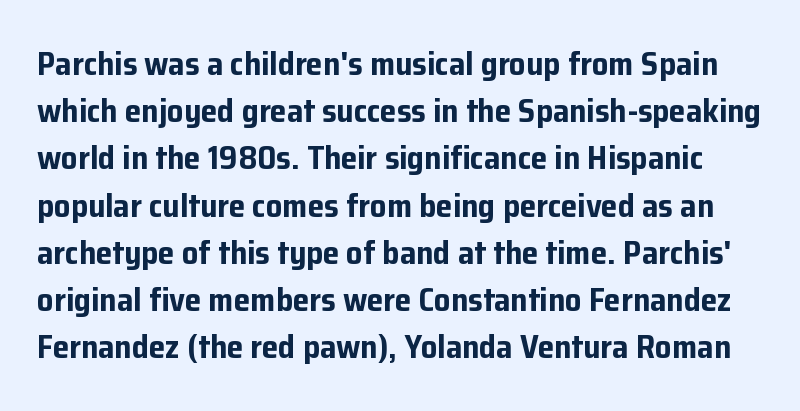
Q: Is the text bold? A: Yes.
Q: Is the text italic (slanted)? A: No, it is upright.
Q: Is the typeface a serif or a sans-serif typeface? A: Sans-serif.
Q: Is the text underlined? A: No.
Q: Is the spacing between letters normal or unusually wide? A: Normal.
Q: Is the spacing between lines tight, normal or loose? A: Normal.
Q: Width (condensed, normal, or wide)? A: Normal.
Q: Stroke contrast? A: Low.
Q: x-height? A: Medium.
Q: Monospaced? A: No.
